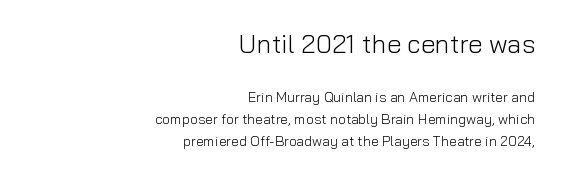
Tracking here is standard; glyphs follow each other at the usual distance. No chunkiness to these letters — they're not bold. Caption: multi-line text, flush right, ragged left. If you drew a line through each stem, it would be perfectly vertical. The glyphs are unaccompanied by any horizontal stroke below them.
